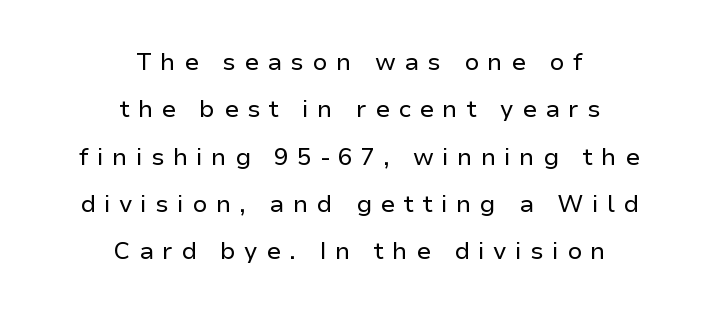
Descender tails drop into unmarked territory. Style check: upright. Each line is balanced around a shared central axis. The horizontal fit of the characters is loose and conspicuously gappy. The designer dialed line spacing up above the default. Heft: none added — not bold.
